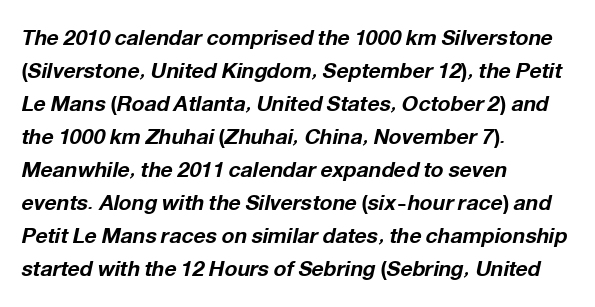
Q: Is the text bold? A: Yes.
Q: Is the text italic (slanted)? A: Yes, it leans right by about 12 degrees.
Q: Is the text underlined? A: No.
Q: How is the paragraph aligned? A: Left-aligned.
Q: Is the spacing between letters normal or unusually wide? A: Normal.
Q: Is the spacing between lines tight, normal or loose? A: Normal.
